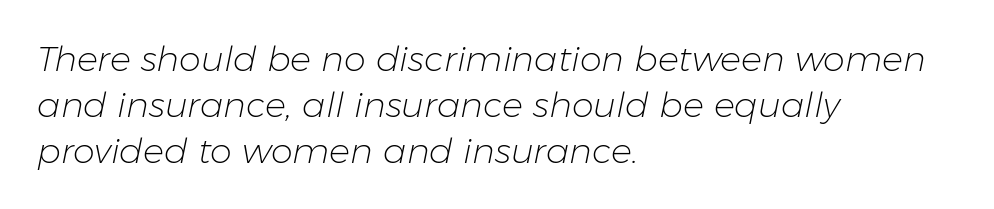
Default kerning and tracking; the words read as compact shapes. Vertically, the passage feels balanced, rows spaced as you'd expect. Horizontal alignment here is leftward, the default for most running prose. The space beneath each line is pristine and unruled. Proportional: the letters do not fall into vertical columns. The whole block is typeset with a tilt.
